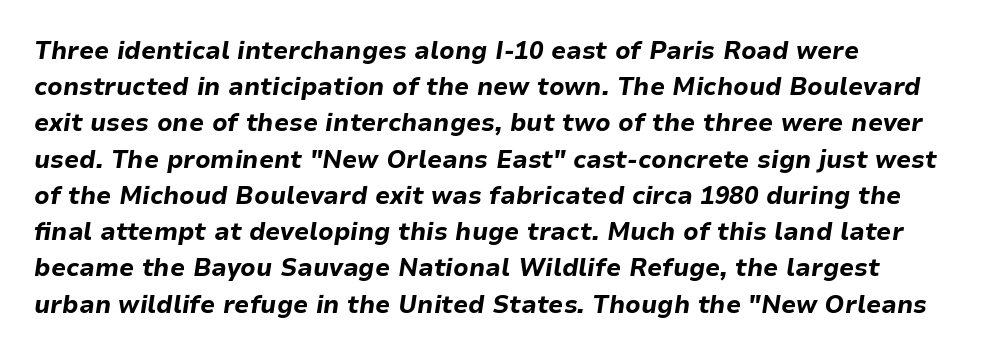
Q: Is the text bold? A: Yes.
Q: Is the text italic (slanted)? A: Yes, it leans right by about 9 degrees.
Q: Is the text underlined? A: No.
Q: How is the paragraph aligned? A: Left-aligned.
Q: Is the spacing between letters normal or unusually wide? A: Normal.
Q: Is the spacing between lines tight, normal or loose? A: Normal.
